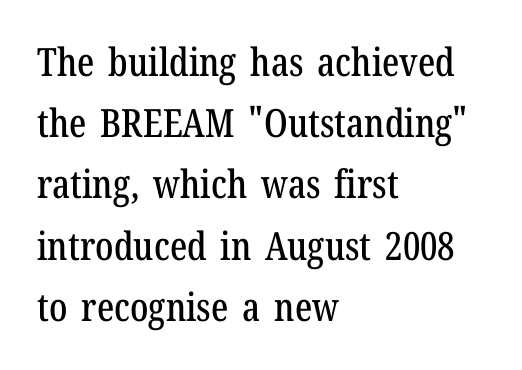
Short note: letters normally spaced. Summary of vertical rhythm: regular, with standard interline spacing. These lines are rendered in a variable-pitch font. Ascenders rise straight up at ninety degrees. Letterform terminals end in serifs throughout the passage.
